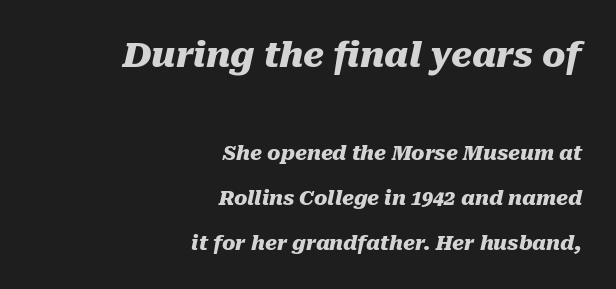
The image shows 35 px heavy type, italic (leaning right); set right-aligned, loose line spacing (2.25x), normal letter spacing, not underlined; the first (top) block is 1.75x larger; medium stroke contrast and a medium x-height.
